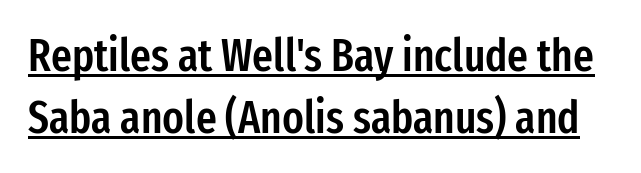
{"serif": "no", "italic": "no", "bold": "semi", "weight": "semibold", "width": "condensed", "stroke_contrast": "low", "x_height": "medium", "monospaced": "no", "underline": "yes", "line_spacing": "normal", "line_spacing_ratio": 1.37, "letter_spacing": "normal", "letter_spacing_em": 0.0, "glyph_px": 45}
